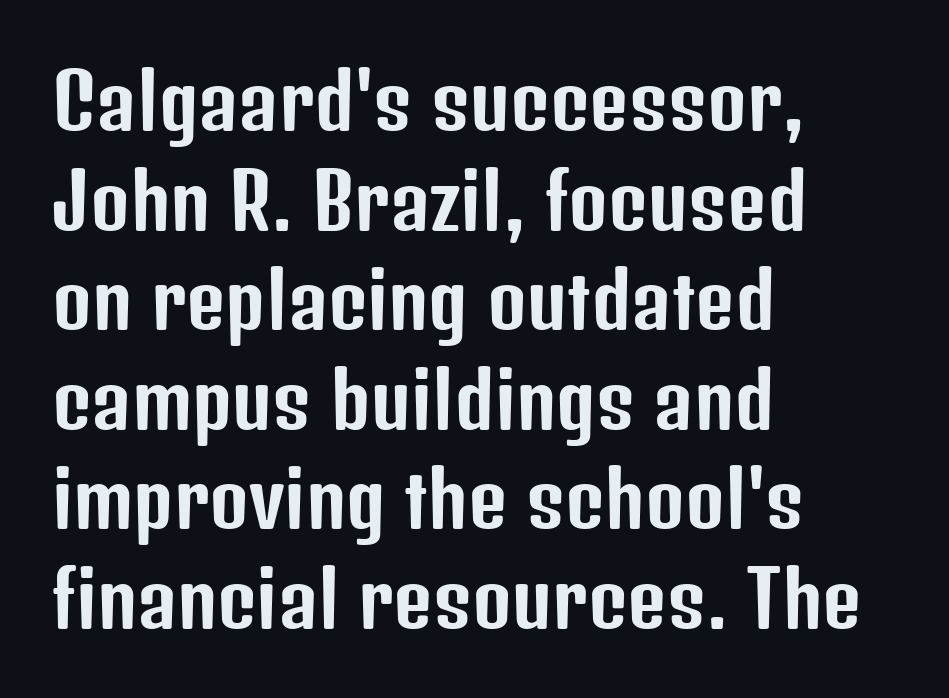
Standard letterfit; no display-style spreading of the glyphs. The designer went with a sans here, leaving each stem footless. Decoration check: the copy has no underline. Note the varied advance widths — an 'i' is clearly narrower than an 'm'. This sample is left-justified, so line endings fall wherever the words run out.
